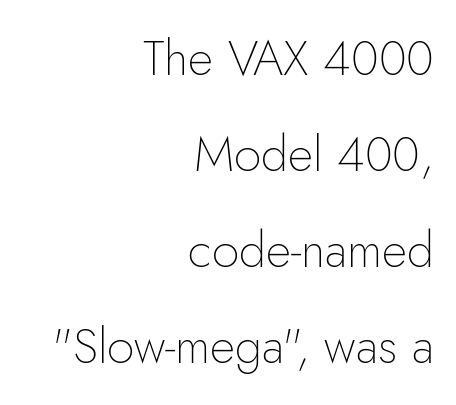
The space beneath each line is pristine and unruled. Nobody touched the tracking dial on this one. Ordinary non-slanted type is in use. Line spacing here is loose. Varying glyph widths throughout — classic text-font behaviour.
